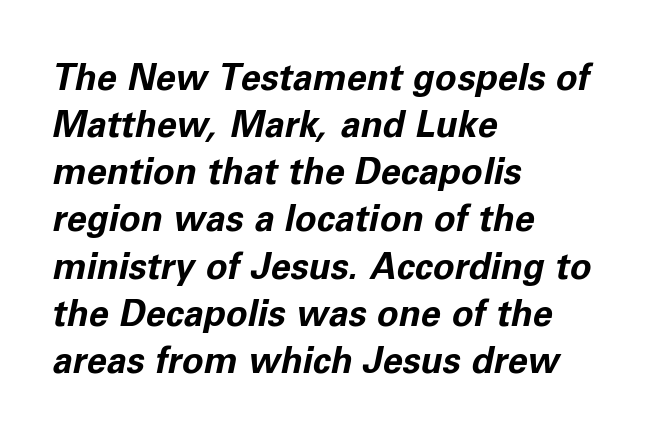
{"italic": "yes", "lean": "right", "slant_degrees": 11, "bold": "yes", "weight": "bold", "width": "normal", "stroke_contrast": "low", "x_height": "medium", "monospaced": "no", "underline": "no", "align": "left", "line_spacing": "normal", "line_spacing_ratio": 1.31, "letter_spacing": "normal", "letter_spacing_em": 0.0, "glyph_px": 36}
